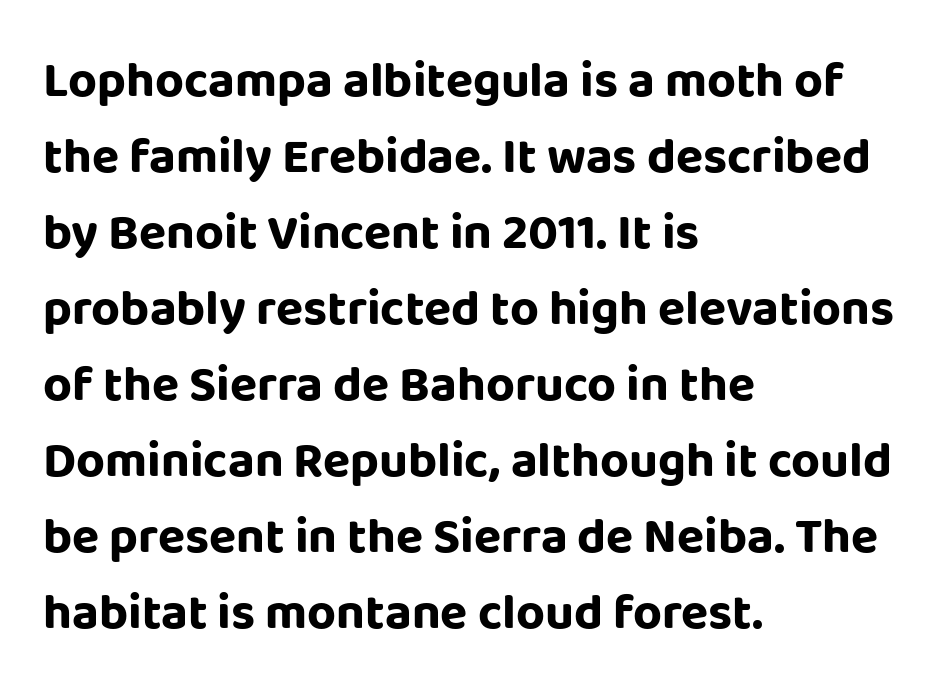
{"serif": "no", "italic": "no", "bold": "yes", "weight": "bold", "width": "normal", "stroke_contrast": "low", "x_height": "large", "monospaced": "no", "underline": "no", "align": "left", "line_spacing": "normal", "line_spacing_ratio": 1.52, "letter_spacing": "normal", "letter_spacing_em": 0.0, "glyph_px": 50}
